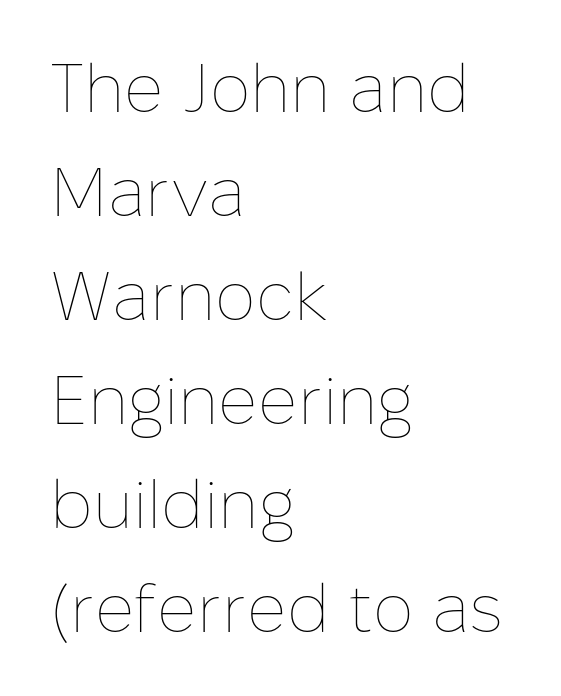
Words float on clear page, feet unadorned. It's the straight-up-and-down kind of type. Line spacing here is normal. The paragraph shown leans on its left margin.
